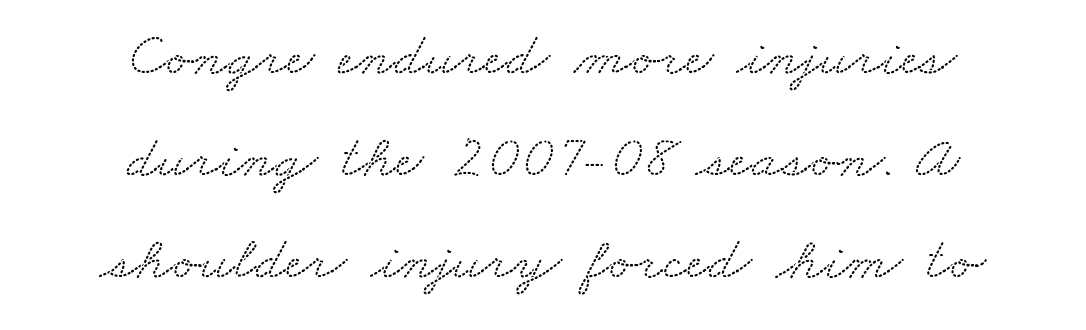
{"serif": "yes", "width": "wide", "stroke_contrast": "low", "x_height": "small", "monospaced": "no", "underline": "no", "align": "center", "line_spacing": "normal", "line_spacing_ratio": 1.67, "letter_spacing": "normal", "letter_spacing_em": 0.0, "glyph_px": 61}
